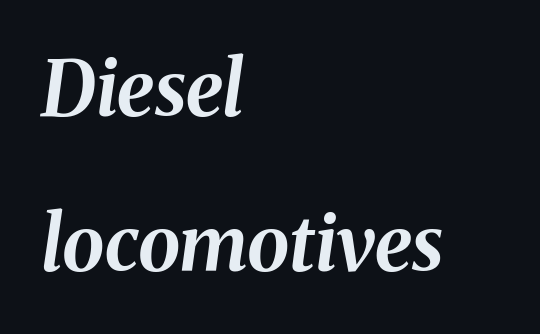
The image shows 76 px bold type, italic (leaning right); set left-aligned, loose line spacing (2.04x), normal letter spacing, not underlined; medium stroke contrast and a medium x-height.
